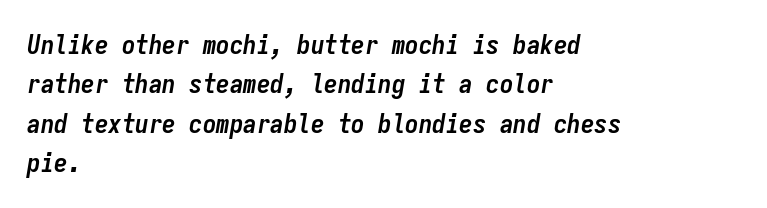
Q: Is the text bold? A: Yes.
Q: Is the text italic (slanted)? A: Yes, it leans right by about 9 degrees.
Q: Is the text underlined? A: No.
Q: How is the paragraph aligned? A: Left-aligned.
Q: Is the spacing between letters normal or unusually wide? A: Normal.
Q: Is the spacing between lines tight, normal or loose? A: Normal.
